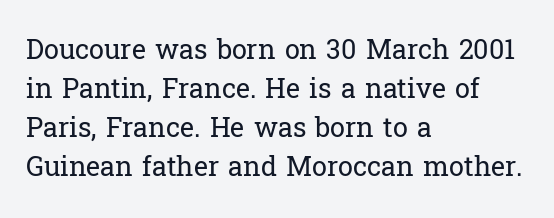
Nothing heavy about these letters — not bold at all. The block of text has a typical density, with ordinary space between rows. Posture: straight, roman, zero tilt. Quick note: underline off. The letterforms sit shoulder to shoulder at normal distance.
